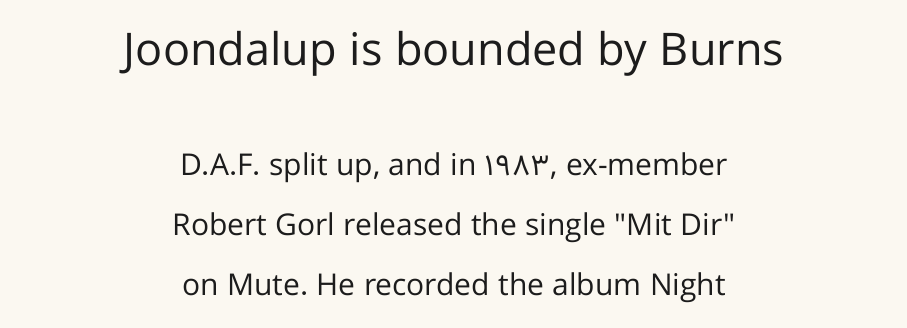
These lines are composed in type without serifs. Short and long lines alike share a common midpoint. The letters stand straight up with perfectly vertical stems. This sample has the flowing, uneven cadence of proportional lettering.
